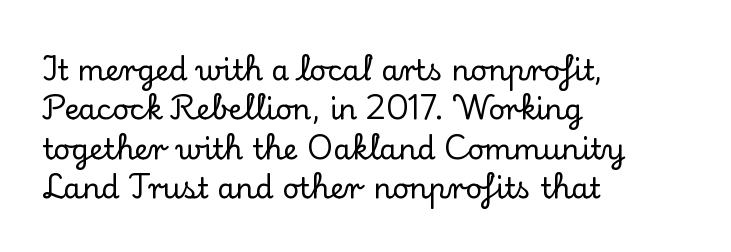
The image shows 29 px serif type, upright; set left-aligned, normal line spacing (1.36x), normal letter spacing, not underlined; low stroke contrast and a small x-height.
